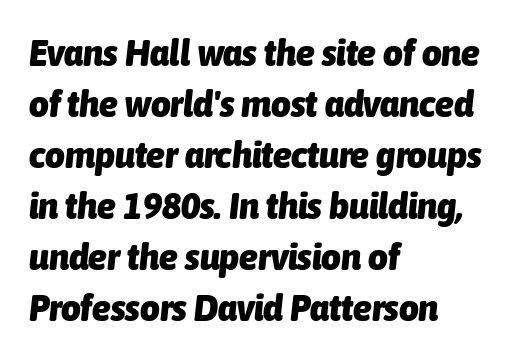
{"italic": "yes", "lean": "right", "slant_degrees": 6, "bold": "yes", "weight": "heavy", "width": "condensed", "stroke_contrast": "low", "x_height": "medium", "monospaced": "no", "underline": "no", "align": "left", "line_spacing": "normal", "line_spacing_ratio": 1.34, "letter_spacing": "normal", "letter_spacing_em": 0.0, "glyph_px": 38}
